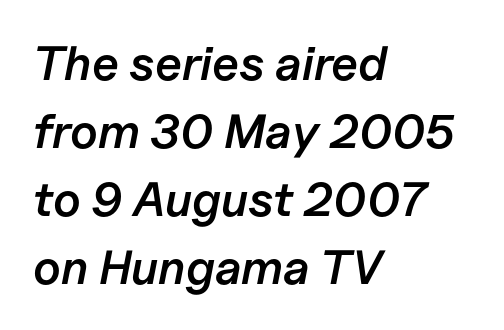
{"italic": "yes", "lean": "right", "slant_degrees": 11, "bold": "semi", "weight": "semibold", "width": "normal", "stroke_contrast": "low", "x_height": "medium", "monospaced": "no", "underline": "no", "align": "left", "line_spacing": "normal", "line_spacing_ratio": 1.42, "letter_spacing": "normal", "letter_spacing_em": 0.0, "glyph_px": 48}
